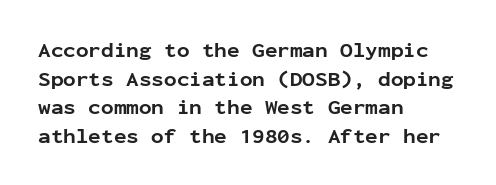
{"italic": "no", "bold": "yes", "underline": "no", "align": "left", "line_spacing": "normal", "line_spacing_ratio": 1.36, "letter_spacing": "normal", "letter_spacing_em": 0.0, "glyph_px": 21}
